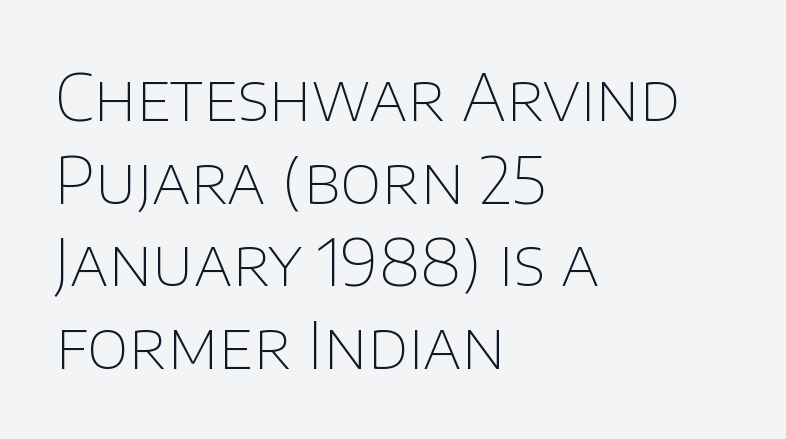
{"serif": "no", "italic": "no", "bold": "no", "weight": "thin", "width": "normal", "stroke_contrast": "low", "x_height": "large", "monospaced": "no", "underline": "no", "align": "left", "line_spacing": "normal", "line_spacing_ratio": 1.29, "letter_spacing": "normal", "letter_spacing_em": 0.0, "glyph_px": 64}
